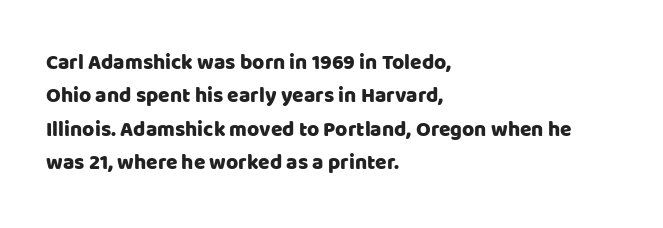
Nobody drew a line under any word here. A student would call this left alignment; a typographer would say flush left, rag right. Rendered with straight, roman letterforms. In terms of leading, this rendering sits right in the middle. Characters follow at the spacing the type designer built in.
